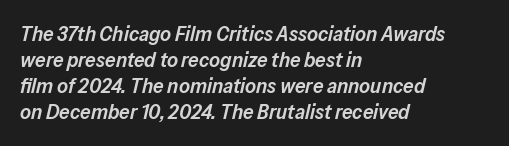
{"italic": "yes", "lean": "right", "slant_degrees": 13, "bold": "semi", "underline": "no", "align": "left", "line_spacing_ratio": 1.24, "letter_spacing": "normal", "letter_spacing_em": 0.0, "glyph_px": 21}
